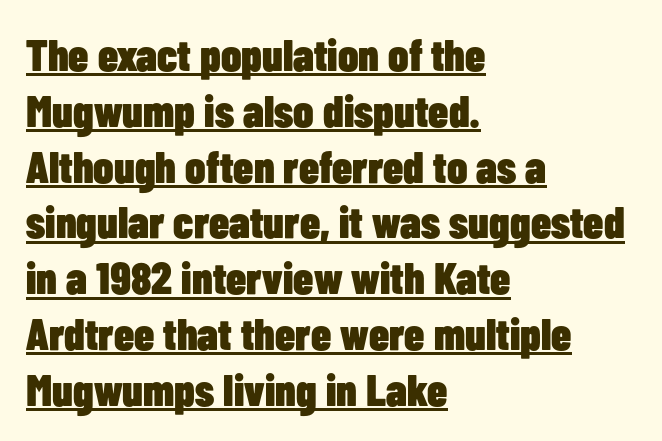
The face used here is proportionally spaced, like ordinary book or web type. Spacing between characters is what you'd get straight out of the box. You can tell from the bare stems that sans-serif type was used. Pretty heavy lettering here — definitely bold. Underlining? Definitely there.
